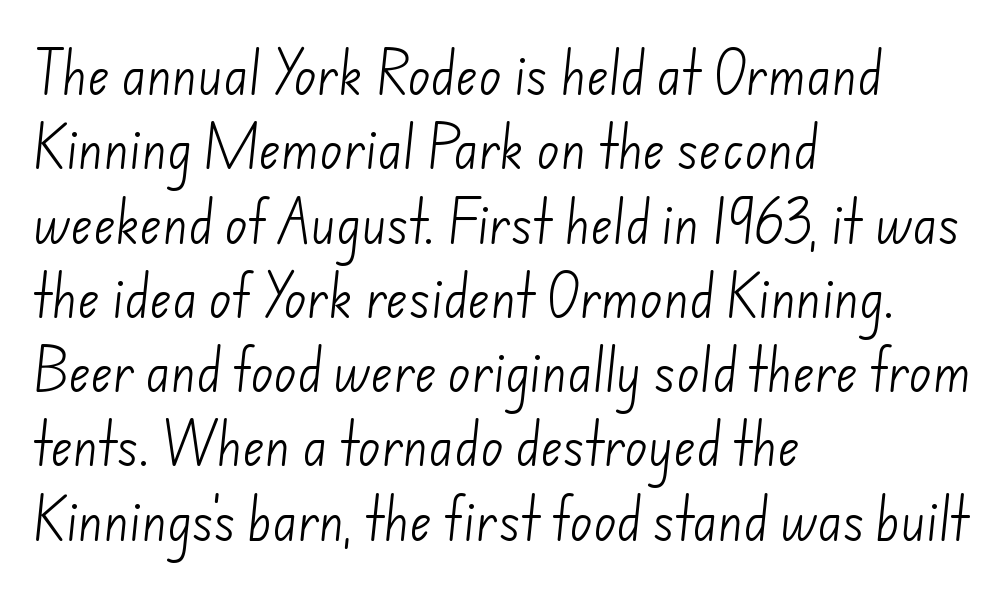
Rows of type keep a routine distance in the vertical direction. The space directly below the letters is spotless. The strokes carry an ordinary text weight at most. All the whitespace from short lines collects on the right. Each letter's strokes conclude bluntly, with no projecting serifs.
